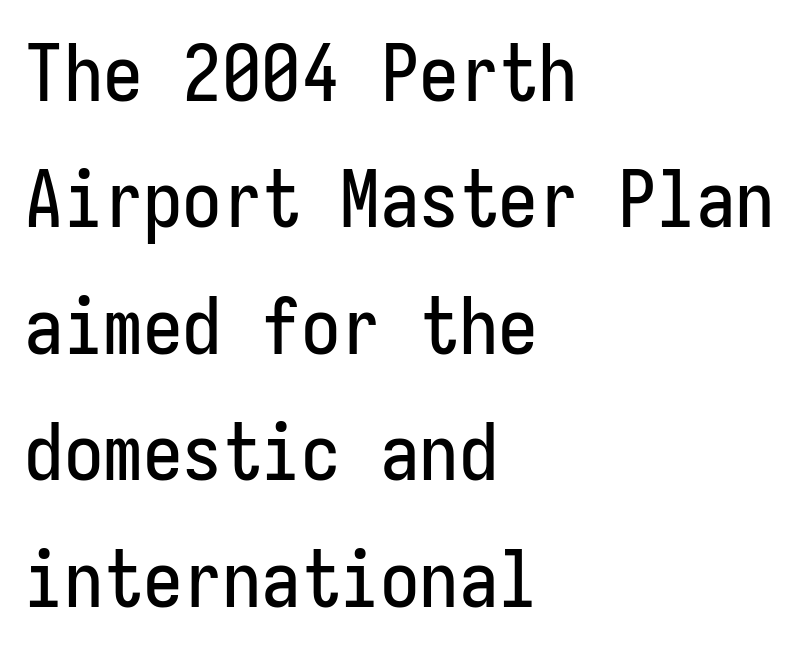
Is there any slant? The stems are plumb. What kind of face is this? One without serifs — a sans. Compared with a centered layout, this one pins lines to the left instead. Honestly, the row spacing looks completely unremarkable. Lines of text with bare space underneath. These lines keep a tight, regular rhythm from letter to letter.
